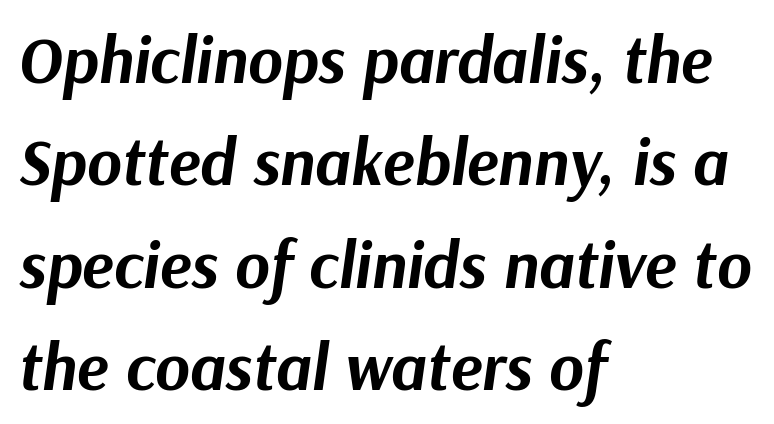
{"italic": "yes", "lean": "right", "slant_degrees": 9, "bold": "yes", "weight": "bold", "width": "normal", "stroke_contrast": "medium", "x_height": "medium", "monospaced": "no", "underline": "no", "align": "left", "line_spacing": "normal", "line_spacing_ratio": 1.55, "letter_spacing": "normal", "letter_spacing_em": 0.0, "glyph_px": 66}
